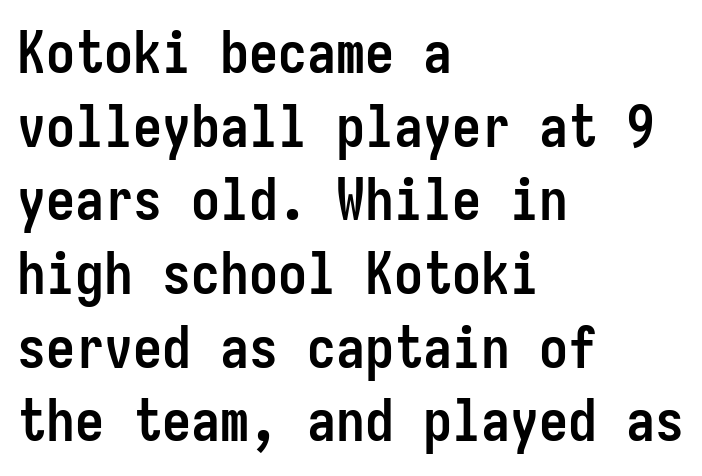
Q: Is the text bold? A: Yes.
Q: Is the text italic (slanted)? A: No, it is upright.
Q: Is the typeface a serif or a sans-serif typeface? A: Sans-serif.
Q: Is the text underlined? A: No.
Q: How is the paragraph aligned? A: Left-aligned.
Q: Is the spacing between letters normal or unusually wide? A: Normal.
Q: Is the spacing between lines tight, normal or loose? A: Normal.
Q: Width (condensed, normal, or wide)? A: Condensed.
Q: Stroke contrast? A: Low.
Q: x-height? A: Medium.
Q: Monospaced? A: Yes.
